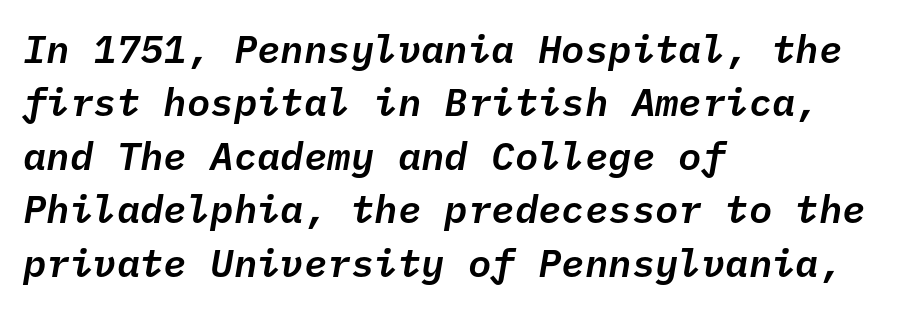
{"italic": "yes", "lean": "right", "slant_degrees": 10, "width": "normal", "stroke_contrast": "low", "x_height": "medium", "monospaced": "yes", "underline": "no", "align": "left", "line_spacing": "normal", "line_spacing_ratio": 1.37, "letter_spacing": "normal", "letter_spacing_em": 0.0, "glyph_px": 39}
